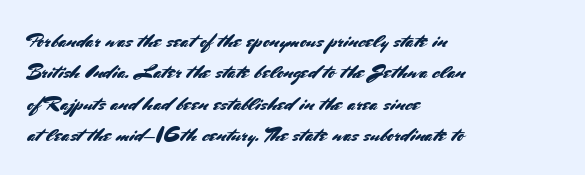
{"underline": "no", "align": "left", "line_spacing": "normal", "line_spacing_ratio": 1.49, "letter_spacing": "normal", "letter_spacing_em": 0.0, "glyph_px": 21}
